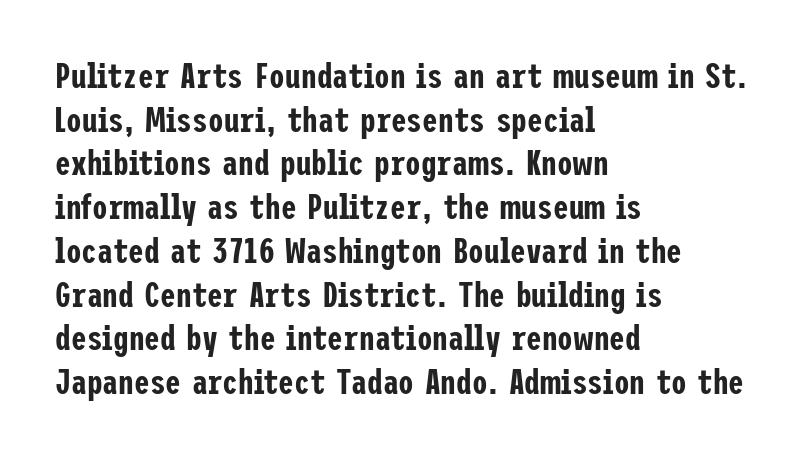
The image shows 35 px condensed sans-serif type, upright; set left-aligned, normal line spacing (1.25x), normal letter spacing, not underlined; low stroke contrast and a medium x-height.
